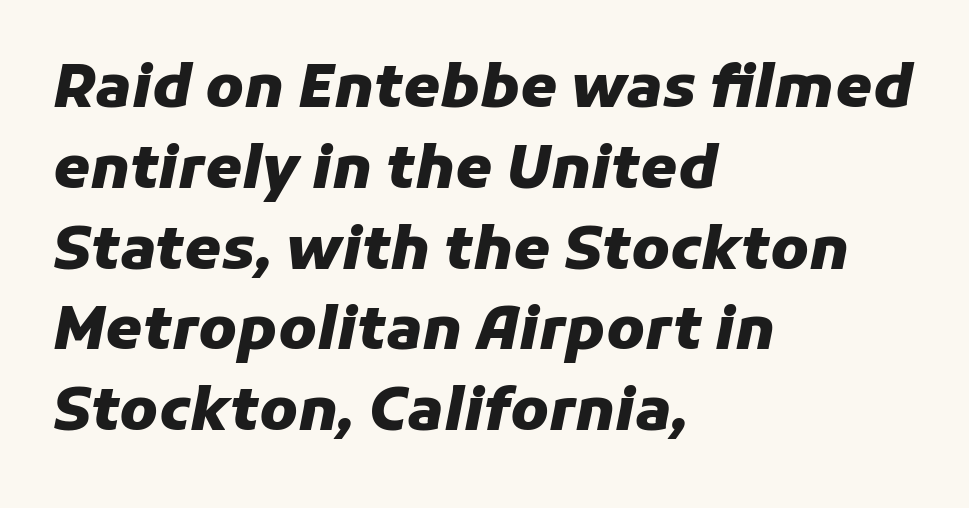
Any mark beneath the type? The region is blank. The rendering anchors every line to the left-hand side. Vertically, the passage feels balanced, rows spaced as you'd expect. It's the slanting kind of type. Proportional: the letters do not fall into vertical columns.
